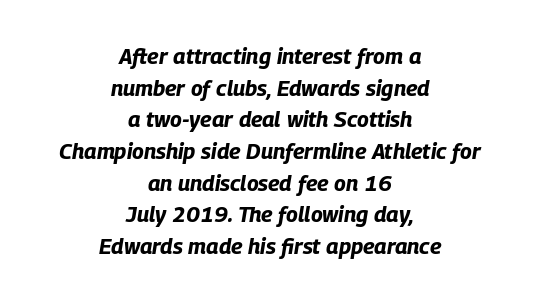
Q: Is the text bold? A: Yes.
Q: Is the text italic (slanted)? A: Yes, it leans right by about 9 degrees.
Q: Is the text underlined? A: No.
Q: How is the paragraph aligned? A: Centered.
Q: Is the spacing between letters normal or unusually wide? A: Normal.
Q: Is the spacing between lines tight, normal or loose? A: Normal.
